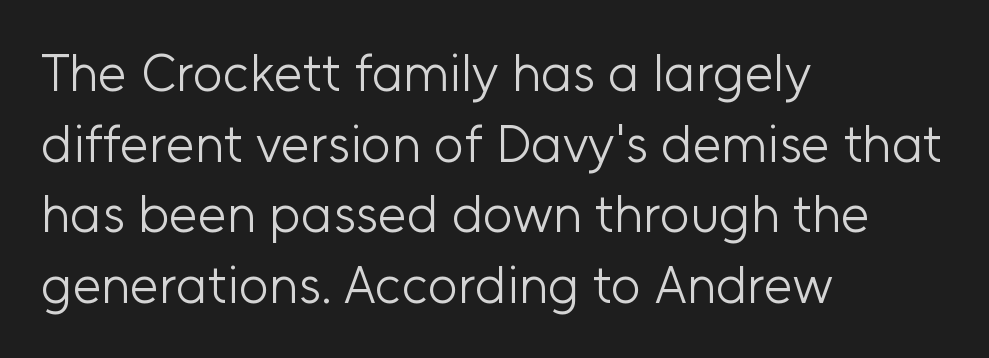
{"serif": "no", "italic": "no", "bold": "no", "weight": "light", "width": "normal", "stroke_contrast": "low", "x_height": "medium", "monospaced": "no", "underline": "no", "align": "left", "line_spacing": "normal", "line_spacing_ratio": 1.36, "letter_spacing": "normal", "letter_spacing_em": 0.0, "glyph_px": 52}
